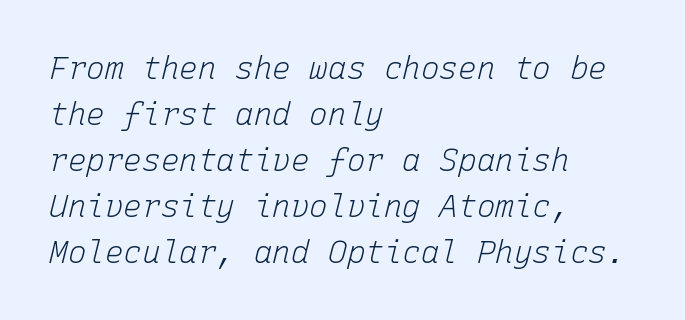
{"italic": "yes", "lean": "right", "slant_degrees": 15, "bold": "no", "weight": "light", "width": "normal", "stroke_contrast": "low", "x_height": "medium", "monospaced": "yes", "underline": "no", "align": "left", "line_spacing": "normal", "line_spacing_ratio": 1.48, "letter_spacing": "normal", "letter_spacing_em": 0.0, "glyph_px": 31}
